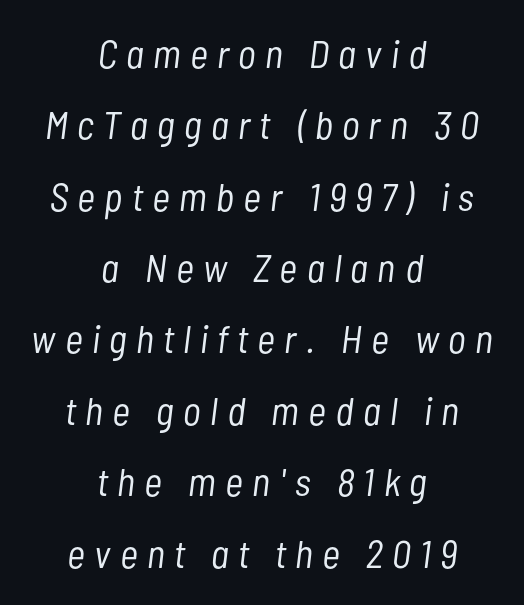
{"italic": "yes", "lean": "right", "slant_degrees": 7, "bold": "no", "weight": "light", "width": "condensed", "stroke_contrast": "low", "x_height": "medium", "monospaced": "no", "underline": "no", "align": "center", "line_spacing_ratio": 1.83, "letter_spacing": "wide", "letter_spacing_em": 0.24, "glyph_px": 39}
